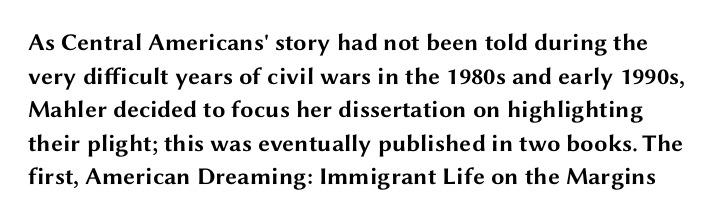
The typesetting leans heavy: a genuine bold. Leading matches the norm, producing a regular column. Plain, unruled lines of type. Between one letter and the next there's only the usual sliver of space. Unlike italic type, these characters show no tilt at all.
